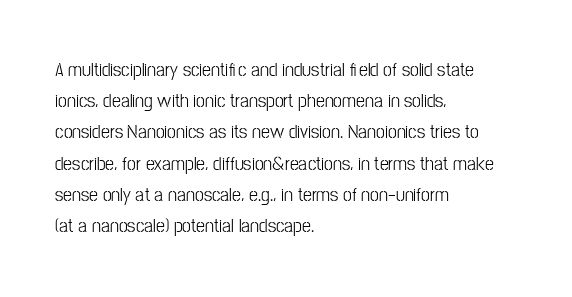
Q: Is the text bold? A: No.
Q: Is the text italic (slanted)? A: No, it is upright.
Q: Is the text underlined? A: No.
Q: How is the paragraph aligned? A: Left-aligned.
Q: Is the spacing between letters normal or unusually wide? A: Normal.
Q: Is the spacing between lines tight, normal or loose? A: Normal.
